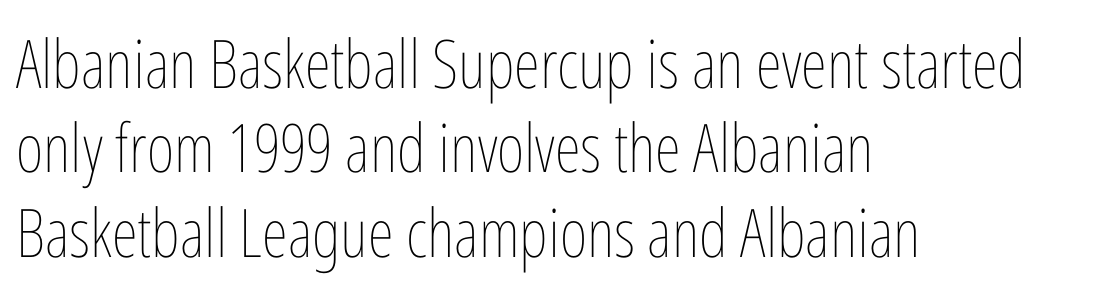
{"italic": "no", "bold": "no", "weight": "thin", "width": "condensed", "stroke_contrast": "low", "x_height": "medium", "monospaced": "no", "underline": "no", "align": "left", "line_spacing": "normal", "line_spacing_ratio": 1.26, "letter_spacing": "normal", "letter_spacing_em": 0.0, "glyph_px": 67}
